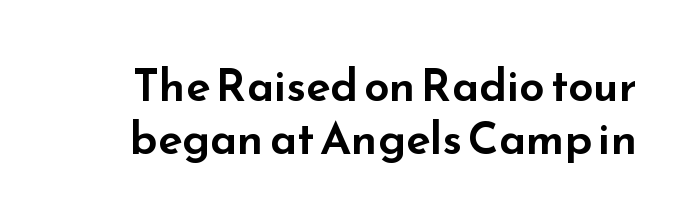
The image shows 45 px wide sans-serif type, upright; set line spacing 1.17x, normal letter spacing, not underlined; low stroke contrast and a small x-height.
